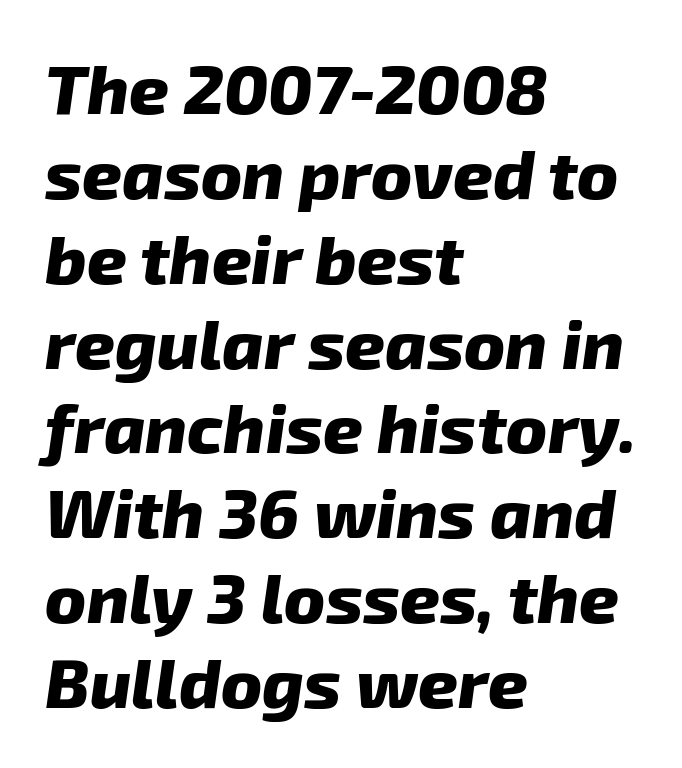
You can tell it's italic because the verticals aren't actually vertical. The passage is arranged the way most books set body copy — flush left. Heavy-handed strokes throughout: this text is bold. Plain, unruled lines of type.
